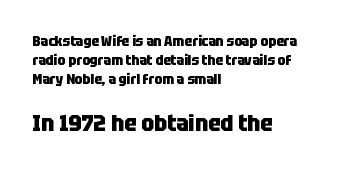
Q: Is the text bold? A: Yes.
Q: Is the text italic (slanted)? A: No, it is upright.
Q: Is the text underlined? A: No.
Q: How is the paragraph aligned? A: Left-aligned.
Q: Is the spacing between letters normal or unusually wide? A: Normal.
Q: Is the spacing between lines tight, normal or loose? A: Normal.
Q: Which block of text is set in a larger size, the first (top) or the second (bottom)? A: The second (bottom) one.
